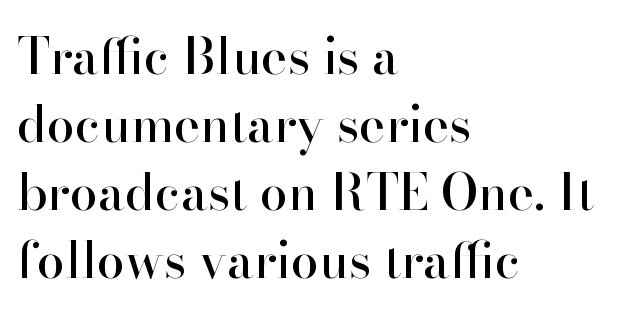
The image shows 50 px serif type, upright; set left-aligned, normal line spacing (1.36x), normal letter spacing, not underlined; high stroke contrast and a small x-height.
